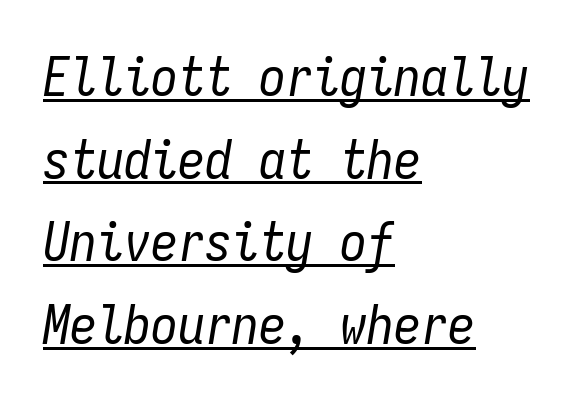
Tracking here is standard; glyphs follow each other at the usual distance. Think of a typewriter: that constant character pitch is what you see here. Rows of type keep a routine distance in the vertical direction. Honestly, the underline is the first thing you notice here.
